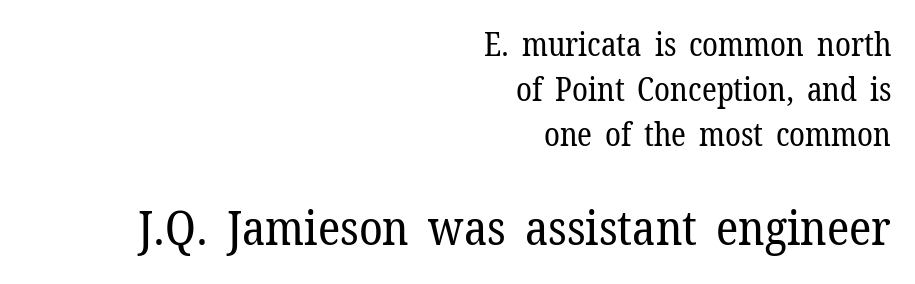
{"serif": "yes", "italic": "no", "bold": "no", "weight": "regular", "width": "normal", "stroke_contrast": "low", "x_height": "medium", "monospaced": "no", "underline": "no", "align": "right", "line_spacing": "normal", "line_spacing_ratio": 1.4, "letter_spacing": "normal", "letter_spacing_em": 0.0, "larger_block": "second", "size_ratio": 1.5, "glyph_px": 48}
